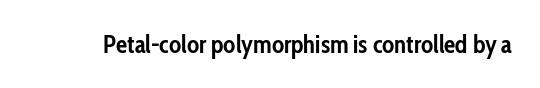
Underlining? Definitely not there. Strong, thick strokes mark this as bold type. This sample uses an upright cut, with every glyph sitting square on the baseline. A typesetter would call this zero additional tracking.
